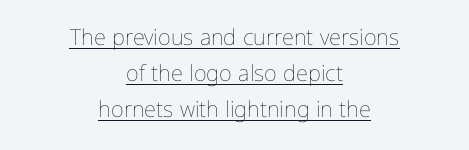
The image shows 22 px text type, upright; set centered, normal line spacing (1.64x), normal letter spacing, underlined.
